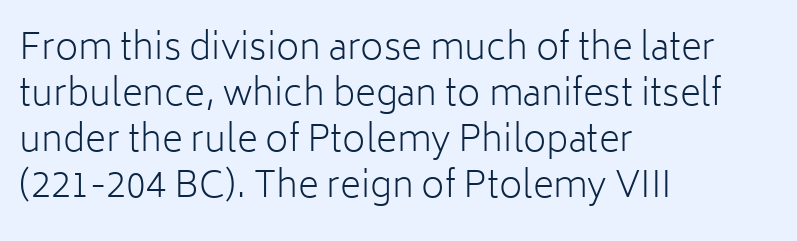
{"serif": "no", "italic": "no", "bold": "no", "weight": "light", "width": "normal", "stroke_contrast": "low", "x_height": "medium", "monospaced": "no", "underline": "no", "align": "left", "line_spacing": "normal", "line_spacing_ratio": 1.28, "letter_spacing": "normal", "letter_spacing_em": 0.0, "glyph_px": 36}
